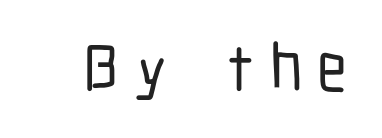
{"serif": "no", "italic": "no", "width": "condensed", "stroke_contrast": "low", "x_height": "medium", "monospaced": "no", "underline": "no", "letter_spacing": "wide", "letter_spacing_em": 0.22, "glyph_px": 67}
